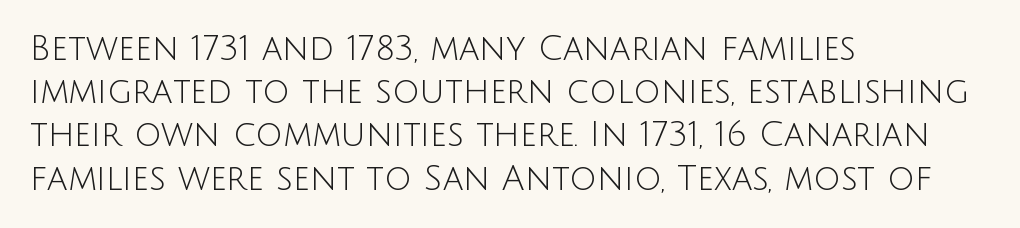
{"serif": "no", "italic": "no", "bold": "no", "weight": "light", "width": "normal", "stroke_contrast": "low", "x_height": "large", "monospaced": "no", "underline": "no", "align": "left", "line_spacing": "normal", "line_spacing_ratio": 1.27, "letter_spacing": "normal", "letter_spacing_em": 0.0, "glyph_px": 34}
